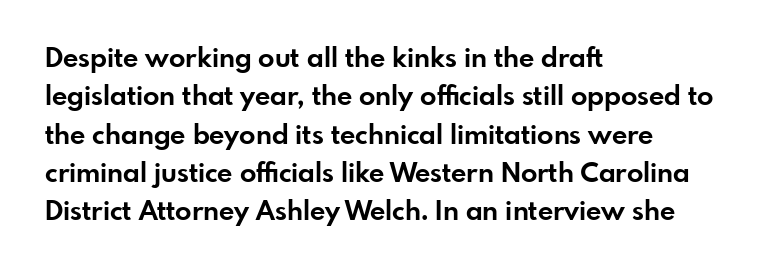
Q: Is the text bold? A: Yes.
Q: Is the text italic (slanted)? A: No, it is upright.
Q: Is the text underlined? A: No.
Q: How is the paragraph aligned? A: Left-aligned.
Q: Is the spacing between letters normal or unusually wide? A: Normal.
Q: Is the spacing between lines tight, normal or loose? A: Normal.
